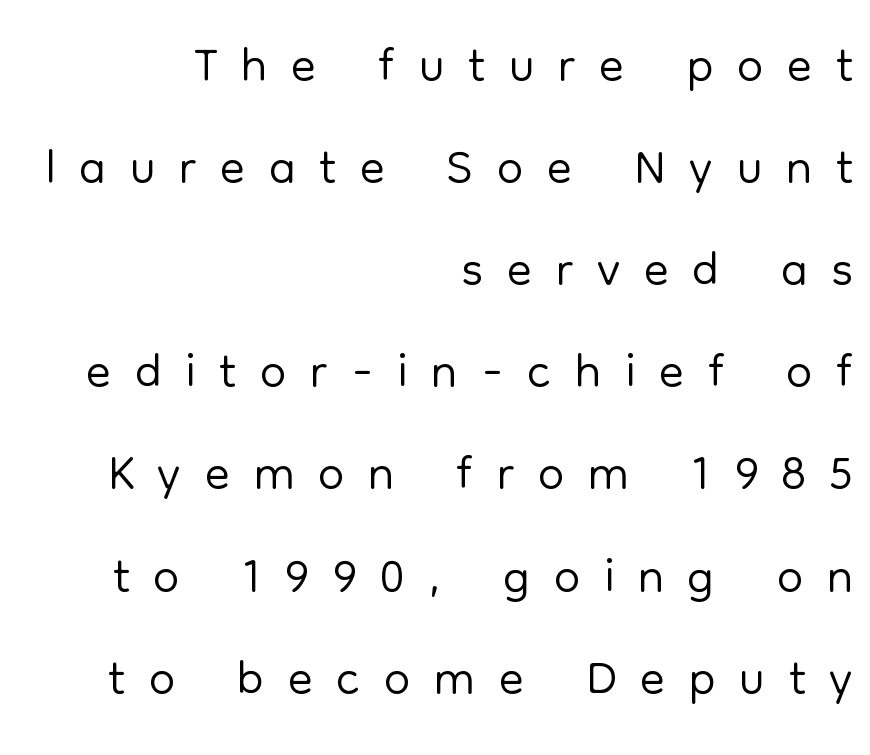
{"serif": "no", "italic": "no", "bold": "no", "weight": "light", "width": "normal", "stroke_contrast": "low", "x_height": "medium", "monospaced": "no", "underline": "no", "align": "right", "line_spacing": "normal", "line_spacing_ratio": 1.38, "letter_spacing": "wide", "letter_spacing_em": 0.32, "glyph_px": 74}
